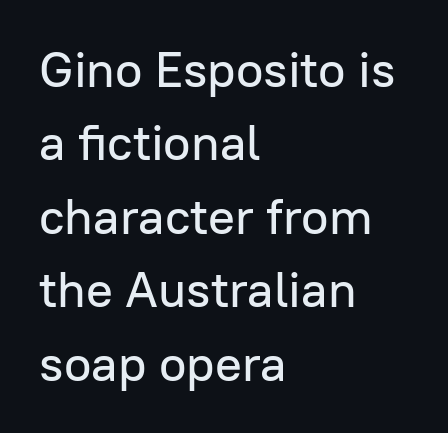
Q: Is the text italic (slanted)? A: No, it is upright.
Q: Is the typeface a serif or a sans-serif typeface? A: Sans-serif.
Q: Is the text underlined? A: No.
Q: How is the paragraph aligned? A: Left-aligned.
Q: Is the spacing between letters normal or unusually wide? A: Normal.
Q: Is the spacing between lines tight, normal or loose? A: Normal.
Q: Width (condensed, normal, or wide)? A: Normal.
Q: Stroke contrast? A: Low.
Q: x-height? A: Medium.
Q: Monospaced? A: No.
